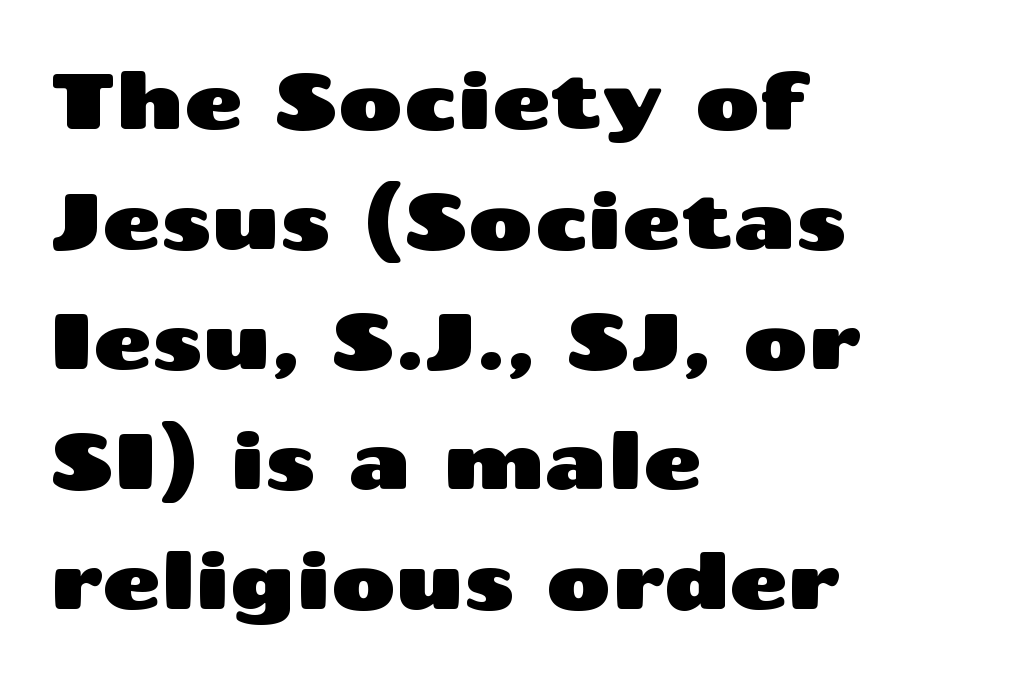
The image shows 79 px wide sans-serif type, upright; set left-aligned, normal line spacing (1.52x), normal letter spacing, not underlined; medium stroke contrast and a medium x-height.
